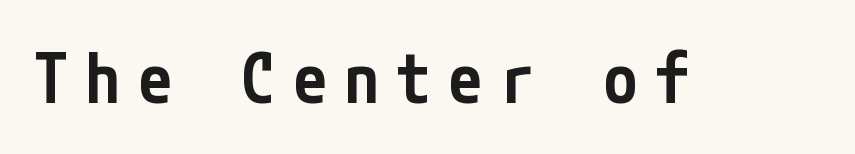
To sum up the face: it is a sans, with no serifs. Notice how the stems are strictly vertical — no italics here. In terms of letterspacing, this is a distinctly airy, spread setting. Slightly chunky letters — semibold, I'd say, not full bold. This rendering features lettering with no underline.
